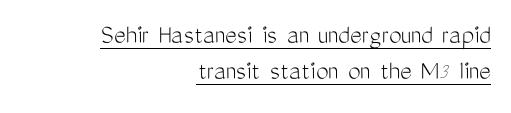
Q: Is the text bold? A: No.
Q: Is the text italic (slanted)? A: No, it is upright.
Q: Is the typeface a serif or a sans-serif typeface? A: Sans-serif.
Q: Is the text underlined? A: Yes.
Q: How is the paragraph aligned? A: Right-aligned.
Q: Is the spacing between letters normal or unusually wide? A: Normal.
Q: Is the spacing between lines tight, normal or loose? A: Normal.
Q: Width (condensed, normal, or wide)? A: Condensed.
Q: Stroke contrast? A: Medium.
Q: x-height? A: Medium.
Q: Monospaced? A: No.
